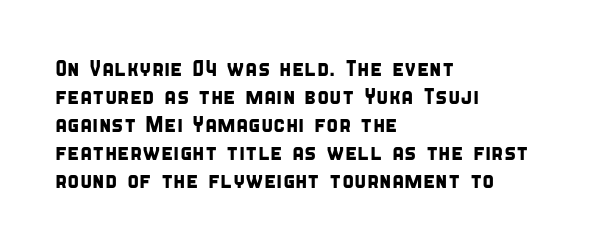
Q: Is the text underlined? A: No.
Q: How is the paragraph aligned? A: Left-aligned.
Q: Is the spacing between letters normal or unusually wide? A: Normal.
Q: Is the spacing between lines tight, normal or loose? A: Normal.
